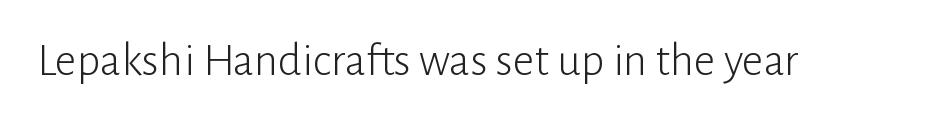
Q: Is the text bold? A: No.
Q: Is the text italic (slanted)? A: No, it is upright.
Q: Is the typeface a serif or a sans-serif typeface? A: Sans-serif.
Q: Is the text underlined? A: No.
Q: Is the spacing between letters normal or unusually wide? A: Normal.
Q: Width (condensed, normal, or wide)? A: Normal.
Q: Stroke contrast? A: Low.
Q: x-height? A: Medium.
Q: Monospaced? A: No.
